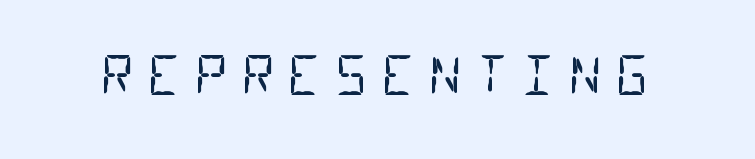
{"serif": "no", "bold": "no", "weight": "regular", "width": "condensed", "stroke_contrast": "low", "x_height": "large", "monospaced": "yes", "underline": "no", "letter_spacing": "wide", "letter_spacing_em": 0.25, "glyph_px": 52}
